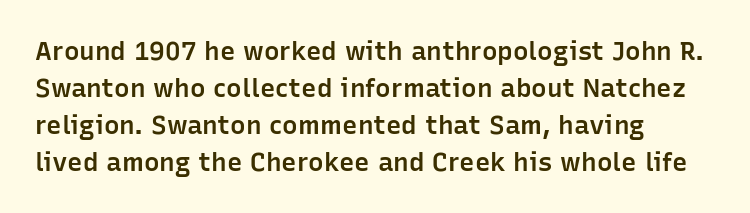
Q: Is the text bold? A: Semi-bold.
Q: Is the text italic (slanted)? A: No, it is upright.
Q: Is the text underlined? A: No.
Q: How is the paragraph aligned? A: Left-aligned.
Q: Is the spacing between letters normal or unusually wide? A: Normal.
Q: Is the spacing between lines tight, normal or loose? A: Normal.
